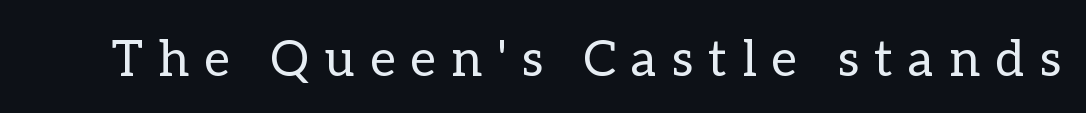
Q: Is the text bold? A: No.
Q: Is the text italic (slanted)? A: No, it is upright.
Q: Is the text underlined? A: No.
Q: Is the spacing between letters normal or unusually wide? A: Unusually wide.
Q: Width (condensed, normal, or wide)? A: Normal.
Q: Stroke contrast? A: Low.
Q: x-height? A: Medium.
Q: Monospaced? A: No.
